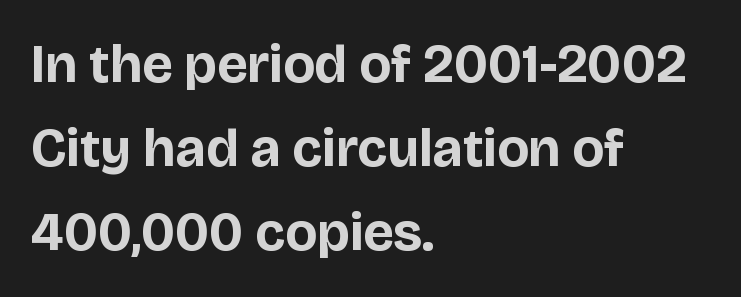
Has an underline been added? It has not. Does the copy run flush right? No — it runs flush left. Regarding leading, the lines here are spaced in the standard way. The font's upright variant was chosen for this text. In terms of letterspacing, this is plain default setting. Examine the stroke ends and you'll find no serifs.
